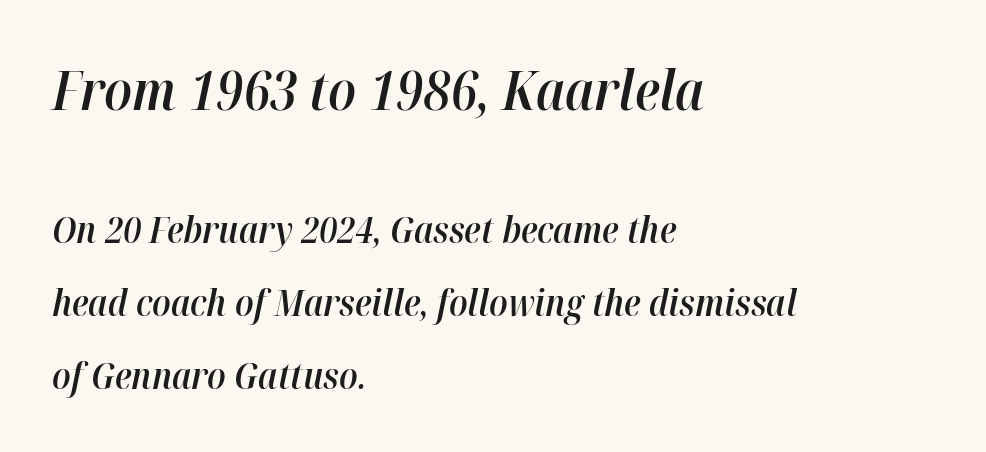
{"italic": "yes", "lean": "right", "slant_degrees": 12, "bold": "semi", "weight": "semibold", "width": "normal", "stroke_contrast": "high", "x_height": "medium", "monospaced": "no", "underline": "no", "align": "left", "line_spacing": "loose", "line_spacing_ratio": 2.02, "letter_spacing": "normal", "letter_spacing_em": 0.0, "larger_block": "first", "size_ratio": 1.5, "glyph_px": 54}
